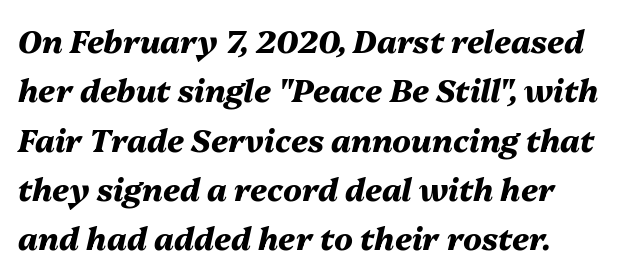
Q: Is the text bold? A: Yes.
Q: Is the text italic (slanted)? A: Yes, it leans right by about 13 degrees.
Q: Is the text underlined? A: No.
Q: How is the paragraph aligned? A: Left-aligned.
Q: Is the spacing between letters normal or unusually wide? A: Normal.
Q: Is the spacing between lines tight, normal or loose? A: Normal.
Q: Width (condensed, normal, or wide)? A: Normal.
Q: Stroke contrast? A: Medium.
Q: x-height? A: Medium.
Q: Monospaced? A: No.
